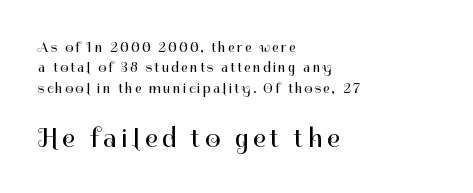
The letters stand straight up with perfectly vertical stems. Only glyphs here, with clear space below each row. Which of the two is more prominent by size? The second, at the bottom. A student would call this left alignment; a typographer would say flush left, rag right. A normal amount of white space separates one row of letters from the next. The cut favours lightness, reaching ordinary text weight at its darkest.
